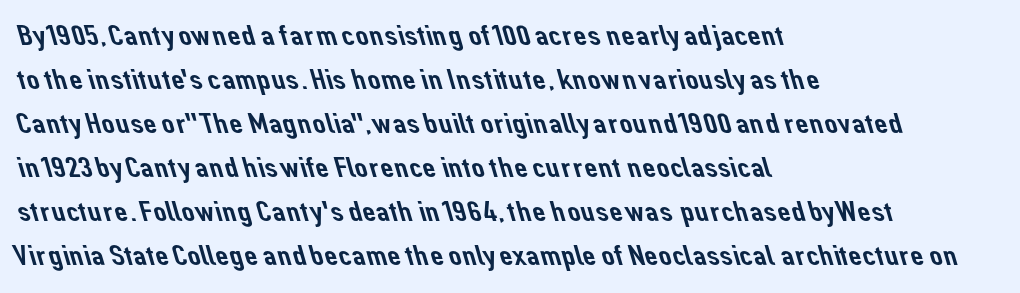
To sum up the face: it is a sans, with no serifs. In terms of leading, this rendering sits right in the middle. Note the varied advance widths — an 'i' is clearly narrower than an 'm'. Descenders are the only things crossing below the line. Each word holds together tightly as a unit, with standard inter-letter gaps.
